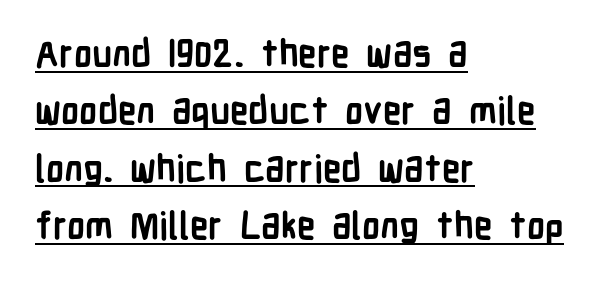
Every word sits above its own underline. The face used here is proportionally spaced, like ordinary book or web type. Is there much room between lines? A standard amount, neither cramped nor airy. The lines are quadded left.
